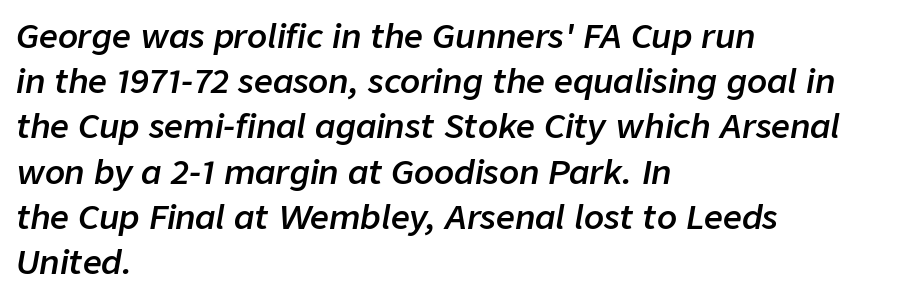
{"italic": "yes", "lean": "right", "slant_degrees": 9, "bold": "semi", "weight": "semibold", "width": "normal", "stroke_contrast": "low", "x_height": "medium", "monospaced": "no", "underline": "no", "align": "left", "line_spacing": "normal", "line_spacing_ratio": 1.37, "letter_spacing": "normal", "letter_spacing_em": 0.0, "glyph_px": 33}
